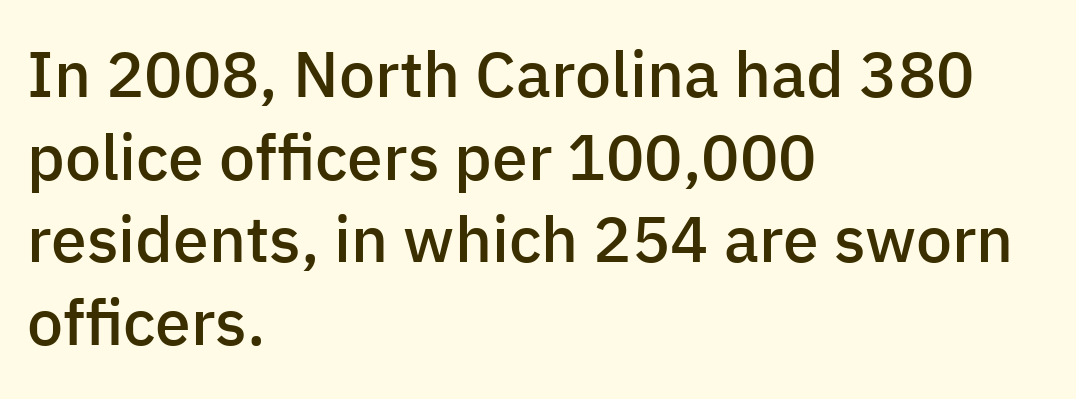
{"serif": "no", "italic": "no", "bold": "semi", "weight": "semibold", "width": "normal", "stroke_contrast": "low", "x_height": "medium", "monospaced": "no", "underline": "no", "align": "left", "line_spacing": "normal", "line_spacing_ratio": 1.29, "letter_spacing": "normal", "letter_spacing_em": 0.0, "glyph_px": 64}
